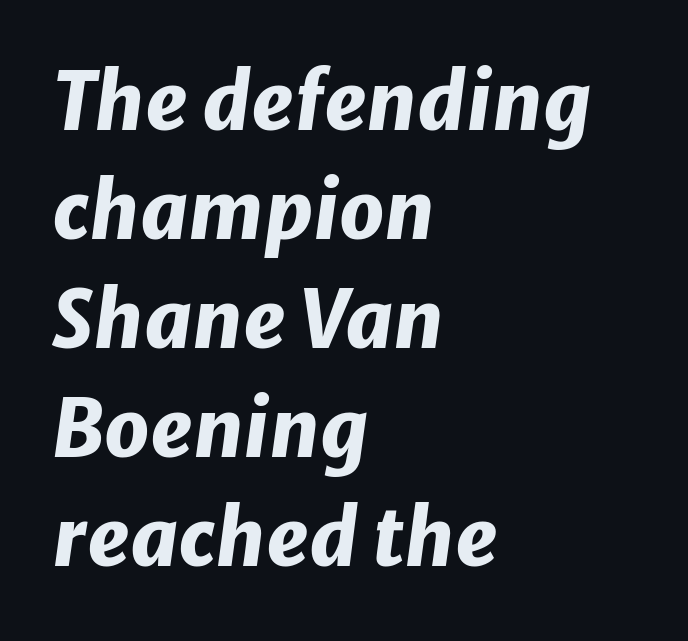
The image shows 79 px heavy type, italic (leaning right); set left-aligned, normal line spacing (1.38x), normal letter spacing, not underlined; low stroke contrast and a medium x-height.
